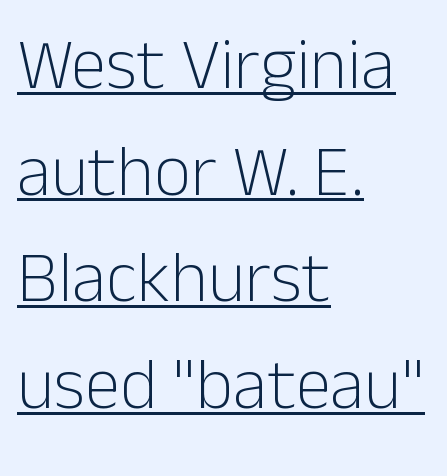
The image shows 72 px light sans-serif type, upright; set left-aligned, normal line spacing (1.48x), normal letter spacing, underlined; low stroke contrast and a medium x-height.
